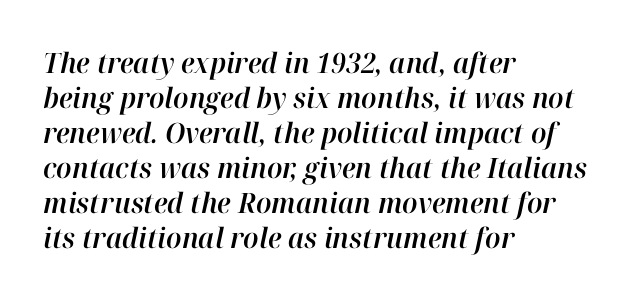
Q: Is the text italic (slanted)? A: Yes, it leans right by about 12 degrees.
Q: Is the text underlined? A: No.
Q: How is the paragraph aligned? A: Left-aligned.
Q: Is the spacing between letters normal or unusually wide? A: Normal.
Q: Is the spacing between lines tight, normal or loose? A: Normal.
Q: Width (condensed, normal, or wide)? A: Normal.
Q: Stroke contrast? A: High.
Q: x-height? A: Medium.
Q: Monospaced? A: No.
